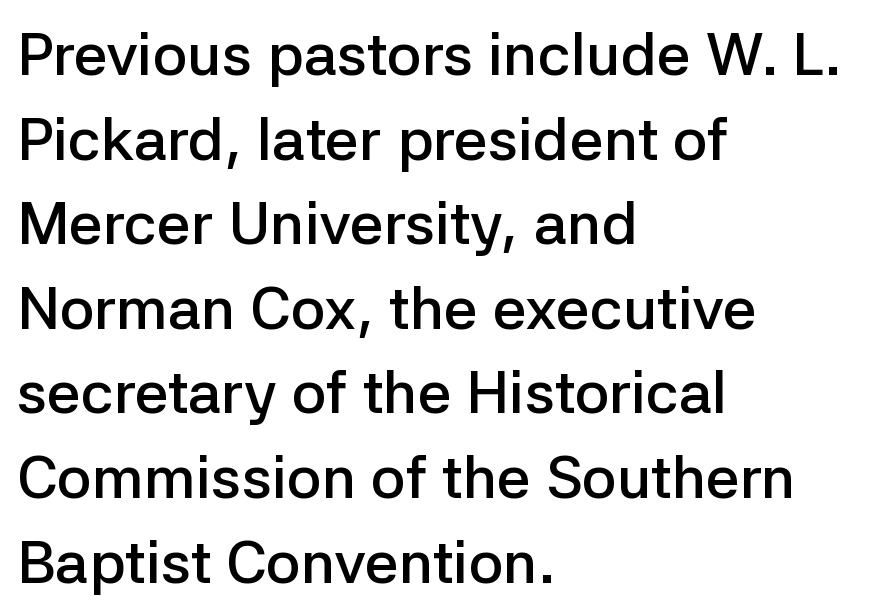
Q: Is the text bold? A: Semi-bold.
Q: Is the text italic (slanted)? A: No, it is upright.
Q: Is the typeface a serif or a sans-serif typeface? A: Sans-serif.
Q: Is the text underlined? A: No.
Q: How is the paragraph aligned? A: Left-aligned.
Q: Is the spacing between letters normal or unusually wide? A: Normal.
Q: Is the spacing between lines tight, normal or loose? A: Normal.
Q: Width (condensed, normal, or wide)? A: Normal.
Q: Stroke contrast? A: Low.
Q: x-height? A: Medium.
Q: Monospaced? A: No.
